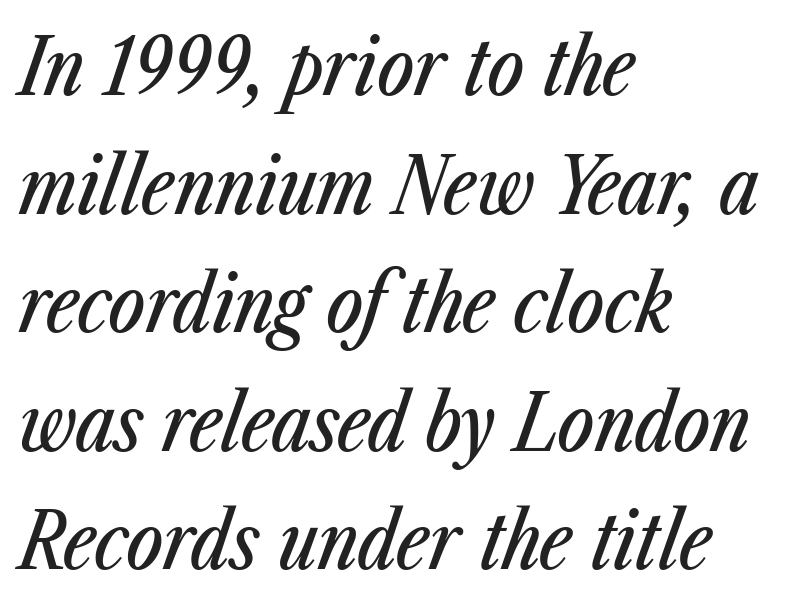
The image shows 78 px condensed type, italic (leaning right); set left-aligned, normal line spacing (1.52x), normal letter spacing, not underlined; low stroke contrast and a medium x-height.
